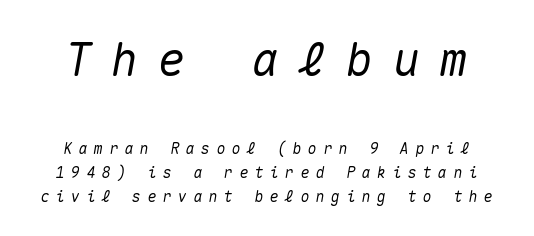
{"italic": "yes", "lean": "right", "slant_degrees": 10, "width": "normal", "stroke_contrast": "medium", "x_height": "medium", "monospaced": "yes", "underline": "no", "line_spacing": "normal", "line_spacing_ratio": 1.58, "letter_spacing": "wide", "letter_spacing_em": 0.42, "larger_block": "first", "size_ratio": 3.07, "glyph_px": 46}
